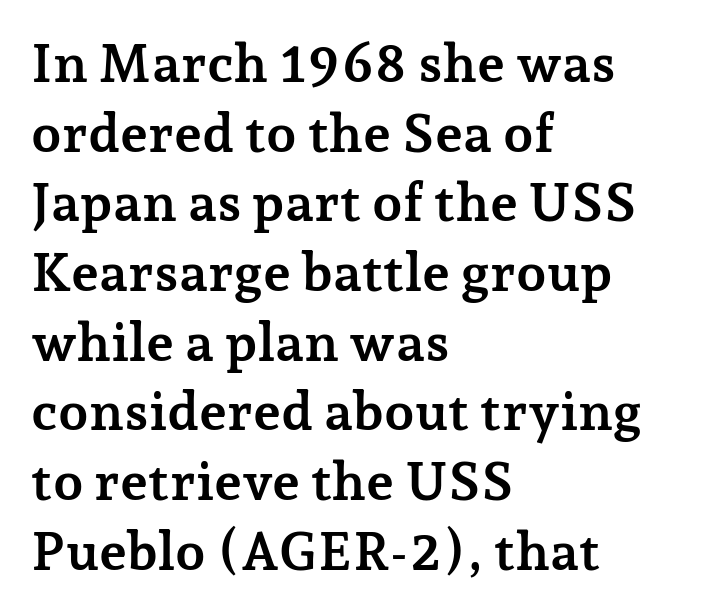
Q: Is the text bold? A: Yes.
Q: Is the text italic (slanted)? A: No, it is upright.
Q: Is the typeface a serif or a sans-serif typeface? A: Serif.
Q: Is the text underlined? A: No.
Q: How is the paragraph aligned? A: Left-aligned.
Q: Is the spacing between letters normal or unusually wide? A: Normal.
Q: Is the spacing between lines tight, normal or loose? A: Normal.
Q: Width (condensed, normal, or wide)? A: Normal.
Q: Stroke contrast? A: Low.
Q: x-height? A: Medium.
Q: Monospaced? A: No.
